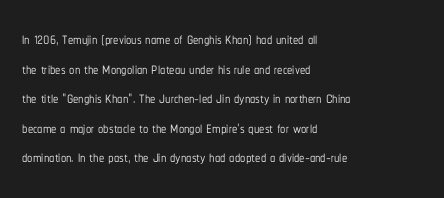
{"italic": "no", "underline": "no", "align": "left", "line_spacing": "normal", "line_spacing_ratio": 1.41, "letter_spacing": "normal", "letter_spacing_em": 0.0, "glyph_px": 21}
